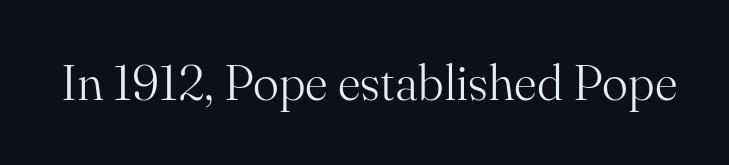
Q: Is the text bold? A: No.
Q: Is the text italic (slanted)? A: No, it is upright.
Q: Is the typeface a serif or a sans-serif typeface? A: Serif.
Q: Is the text underlined? A: No.
Q: Is the spacing between letters normal or unusually wide? A: Normal.
Q: Width (condensed, normal, or wide)? A: Normal.
Q: Stroke contrast? A: Medium.
Q: x-height? A: Small.
Q: Monospaced? A: No.
